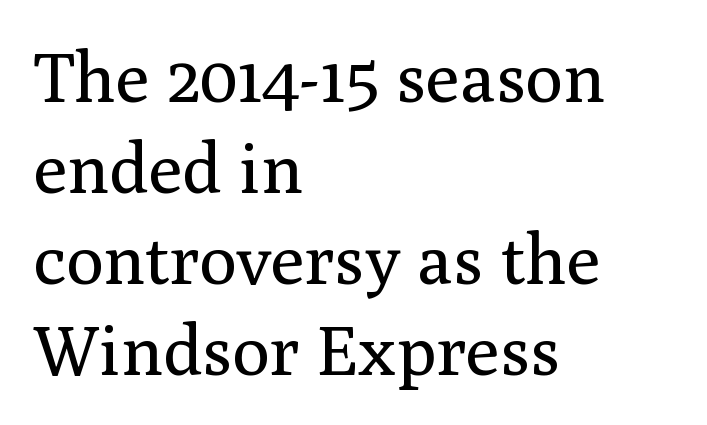
{"serif": "yes", "italic": "no", "bold": "no", "weight": "regular", "width": "normal", "stroke_contrast": "medium", "x_height": "medium", "monospaced": "no", "underline": "no", "align": "left", "line_spacing": "normal", "line_spacing_ratio": 1.3, "letter_spacing": "normal", "letter_spacing_em": 0.0, "glyph_px": 70}
